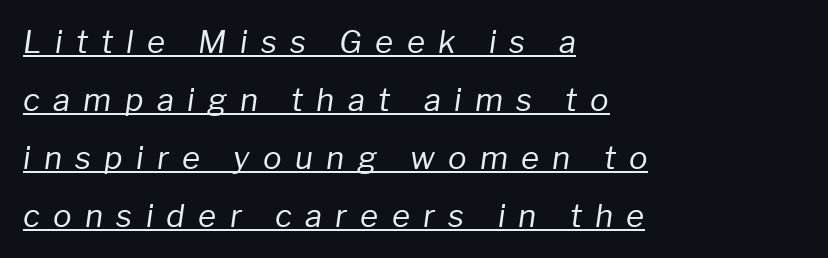
Proportional: the letters do not fall into vertical columns. Characters follow at a spacing far wider than the type designer built in. The passage shown leans; its letterforms are oblique. Underline: present.
